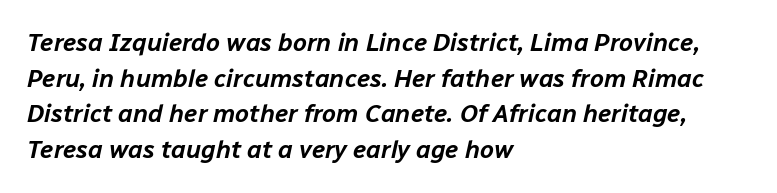
Leading matches the norm, producing a regular column. Horizontally, the lines are justified to the leading edge only. The baseline area is clear. Students, note that the glyphs here touch the page at normal intervals.
